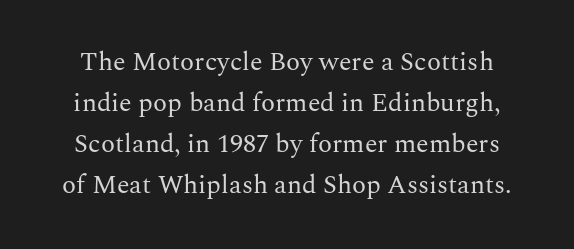
{"italic": "no", "bold": "no", "underline": "no", "line_spacing": "normal", "line_spacing_ratio": 1.58, "letter_spacing": "normal", "letter_spacing_em": 0.0, "glyph_px": 26}
